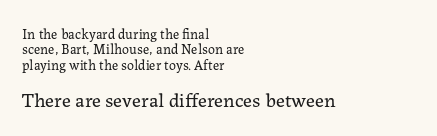
The image shows 20 px text type, upright; set left-aligned, tight line spacing (1.1x), normal letter spacing, not underlined; the second (bottom) block is 1.43x larger.
